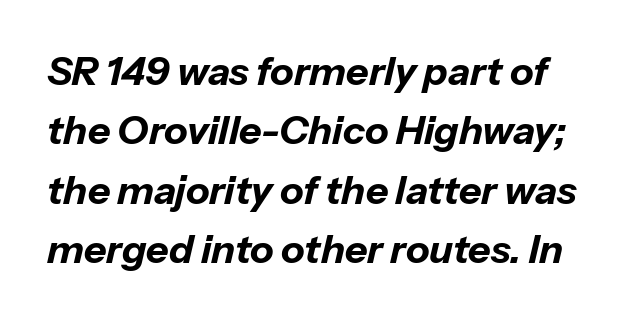
This is oblique type, the kind used for emphasis or titles. The space directly below the letters is spotless. The tracking reads as untouched default to a designer's eye. Bold? Absolutely — the strokes are thick and heavy.
